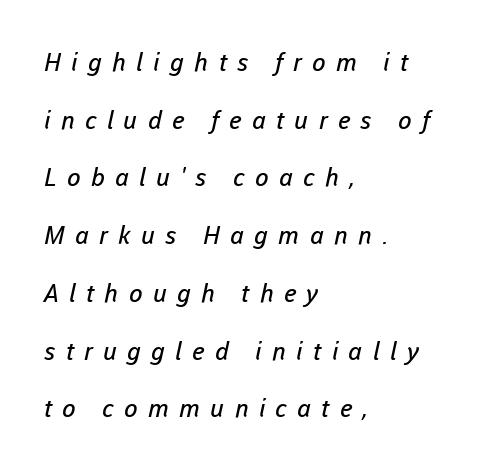
Q: Is the text bold? A: No.
Q: Is the text underlined? A: No.
Q: How is the paragraph aligned? A: Left-aligned.
Q: Is the spacing between letters normal or unusually wide? A: Unusually wide.
Q: Is the spacing between lines tight, normal or loose? A: Loose.
